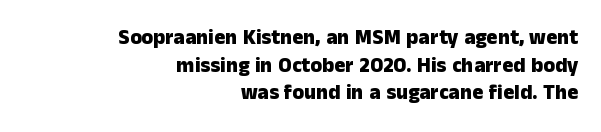
Q: Is the text bold? A: Yes.
Q: Is the text italic (slanted)? A: No, it is upright.
Q: Is the text underlined? A: No.
Q: How is the paragraph aligned? A: Right-aligned.
Q: Is the spacing between letters normal or unusually wide? A: Normal.
Q: Is the spacing between lines tight, normal or loose? A: Normal.
